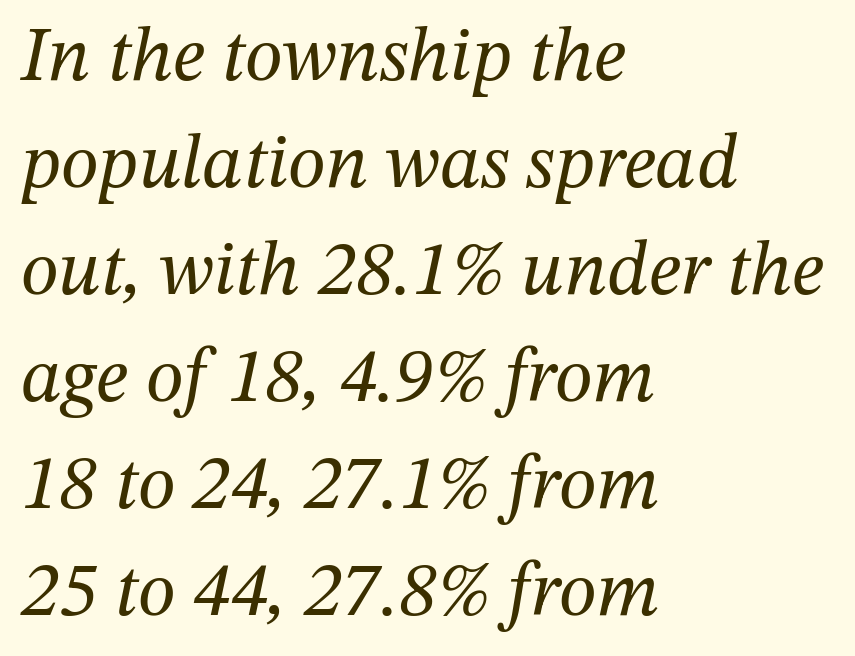
The baseline area is clear. The ragged edge is on the right, which tells us the setting is flush left. This rendering leaves character spacing at its baseline value. The leading is moderate, giving the passage an even texture.
